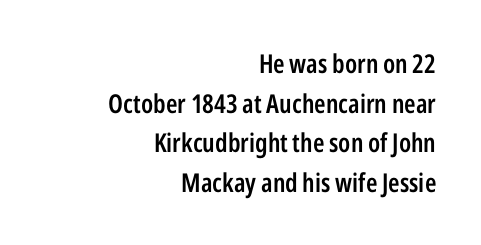
Q: Is the text bold? A: Semi-bold.
Q: Is the text italic (slanted)? A: No, it is upright.
Q: Is the text underlined? A: No.
Q: How is the paragraph aligned? A: Right-aligned.
Q: Is the spacing between letters normal or unusually wide? A: Normal.
Q: Is the spacing between lines tight, normal or loose? A: Normal.
